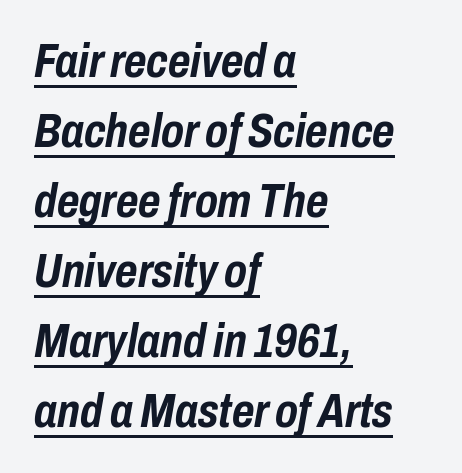
{"italic": "yes", "lean": "right", "slant_degrees": 10, "bold": "yes", "weight": "semibold", "width": "condensed", "stroke_contrast": "low", "x_height": "medium", "monospaced": "no", "underline": "yes", "align": "left", "line_spacing": "normal", "line_spacing_ratio": 1.46, "letter_spacing": "normal", "letter_spacing_em": 0.0, "glyph_px": 48}
